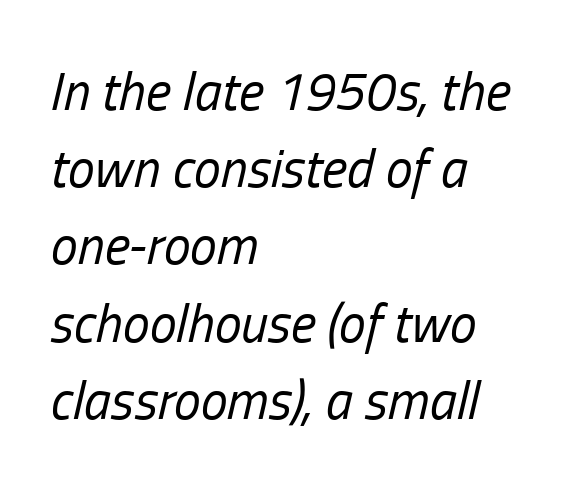
Q: Is the text bold? A: No.
Q: Is the text italic (slanted)? A: Yes, it leans right by about 13 degrees.
Q: Is the text underlined? A: No.
Q: How is the paragraph aligned? A: Left-aligned.
Q: Is the spacing between letters normal or unusually wide? A: Normal.
Q: Is the spacing between lines tight, normal or loose? A: Normal.
Q: Width (condensed, normal, or wide)? A: Condensed.
Q: Stroke contrast? A: Low.
Q: x-height? A: Medium.
Q: Monospaced? A: No.
